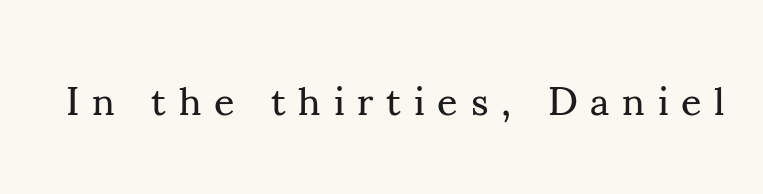
Q: Is the text bold? A: No.
Q: Is the text italic (slanted)? A: No, it is upright.
Q: Is the typeface a serif or a sans-serif typeface? A: Serif.
Q: Is the text underlined? A: No.
Q: Is the spacing between letters normal or unusually wide? A: Unusually wide.
Q: Width (condensed, normal, or wide)? A: Normal.
Q: Stroke contrast? A: Medium.
Q: x-height? A: Small.
Q: Monospaced? A: No.
